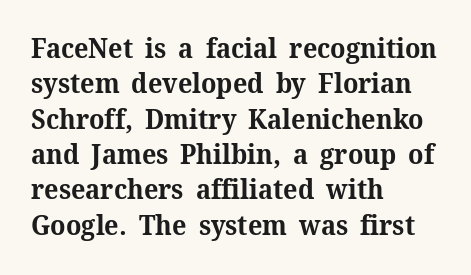
The image shows 27 px bold type, upright; set left-aligned, normal line spacing (1.31x), normal letter spacing, not underlined.
